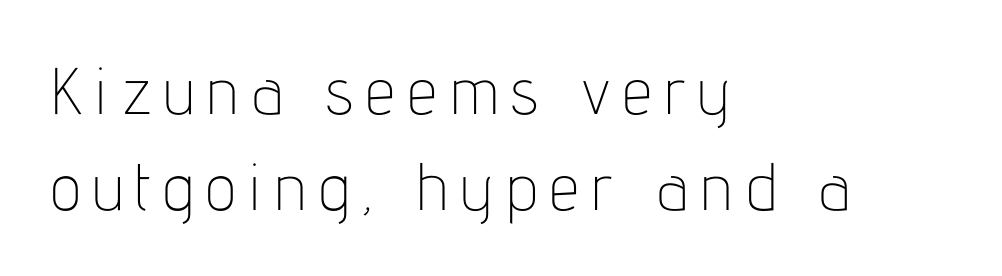
The image shows 66 px thin, condensed sans-serif type, upright; set left-aligned, normal line spacing (1.45x), not underlined; low stroke contrast and a medium x-height.
